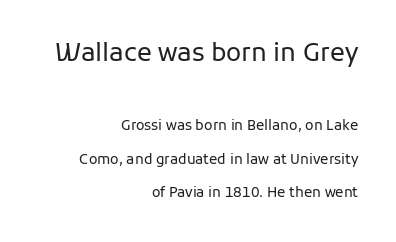
Horizontal bands of white between lines are thick stripes. The axis of the letterforms is exactly vertical. The letters sit at their default tracking, neither squeezed nor spread. This layout puts the oversized block above and the modest block below. Letters have the restrained weight of plain body copy at most.
